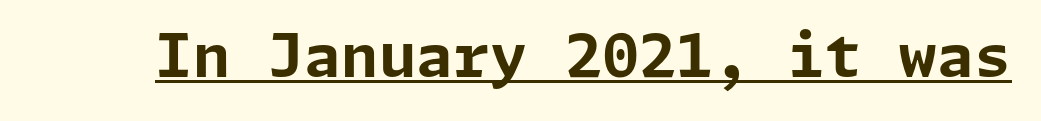
Nothing unusual about the tracking: characters are spaced as the font intends. Are there feet on the stems? There aren't — it's a sans. The rendered words wear a rule along their underside. Style check: upright. Heft: maximum for text — a bold.
